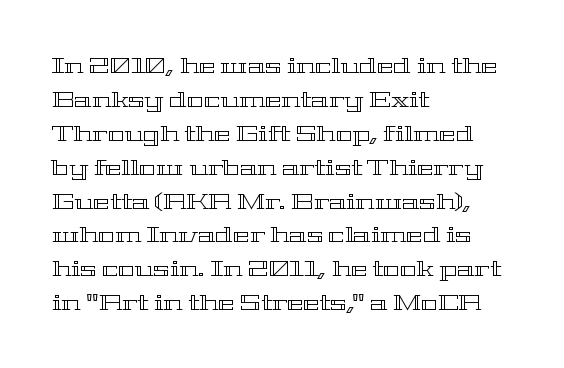
The image shows 22 px text type, upright; set left-aligned, normal line spacing (1.54x), normal letter spacing, not underlined.
